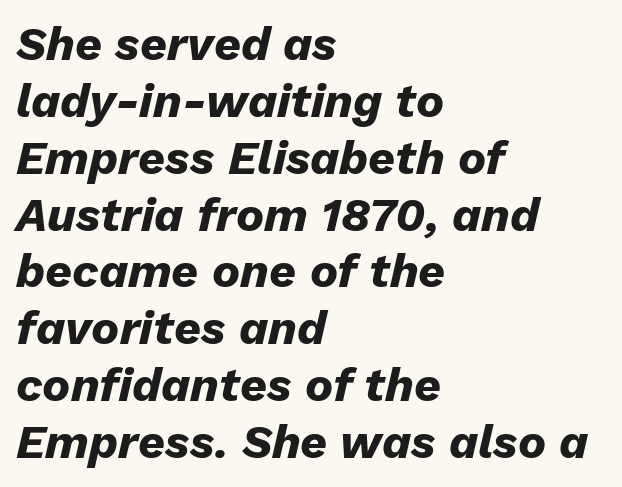
{"italic": "yes", "lean": "right", "slant_degrees": 13, "bold": "yes", "weight": "heavy", "width": "normal", "stroke_contrast": "low", "x_height": "medium", "monospaced": "no", "underline": "no", "align": "left", "line_spacing_ratio": 1.21, "letter_spacing": "normal", "letter_spacing_em": 0.0, "glyph_px": 47}
